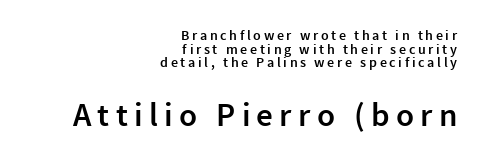
Q: Is the text bold? A: Semi-bold.
Q: Is the text italic (slanted)? A: No, it is upright.
Q: Is the typeface a serif or a sans-serif typeface? A: Sans-serif.
Q: Is the text underlined? A: No.
Q: How is the paragraph aligned? A: Right-aligned.
Q: Is the spacing between lines tight, normal or loose? A: Tight.
Q: Which block of text is set in a larger size, the first (top) or the second (bottom)? A: The second (bottom) one.
Q: Width (condensed, normal, or wide)? A: Normal.
Q: x-height? A: Medium.
Q: Monospaced? A: No.
